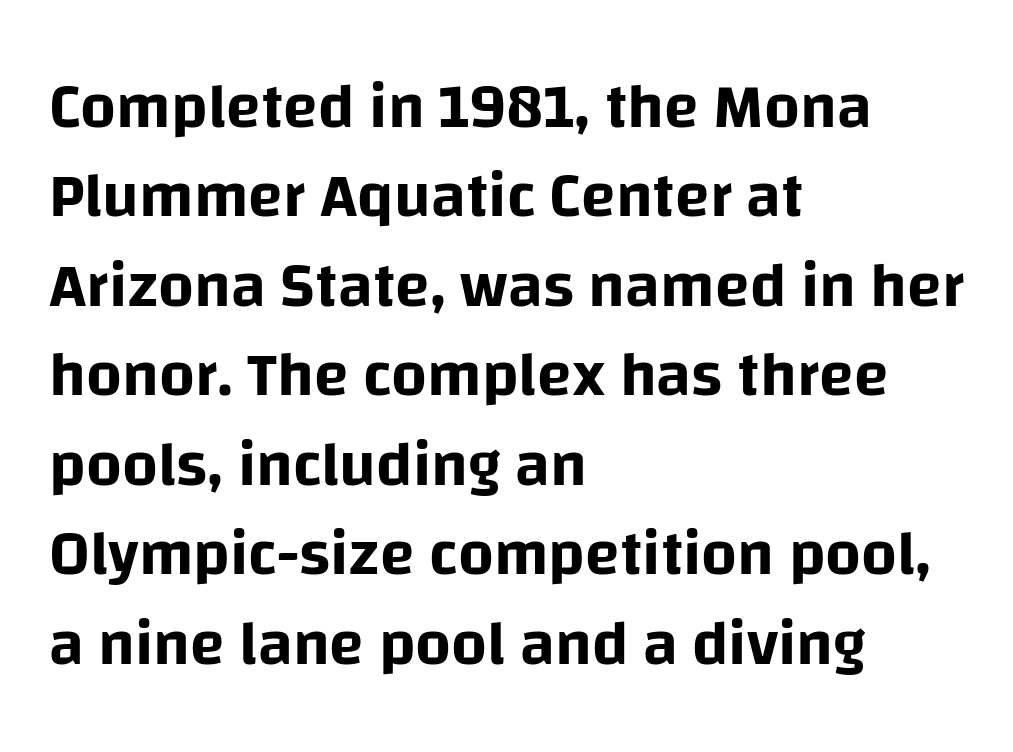
The image shows 63 px sans-serif type, upright; set left-aligned, normal line spacing (1.42x), normal letter spacing, not underlined; low stroke contrast and a large x-height.
